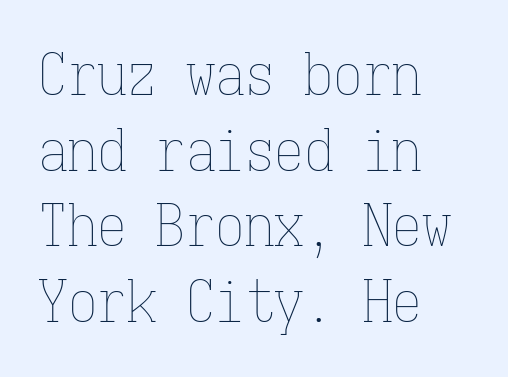
The image shows 59 px thin, condensed type, upright, monospaced; set left-aligned, normal line spacing (1.28x), normal letter spacing, not underlined; low stroke contrast and a medium x-height.
